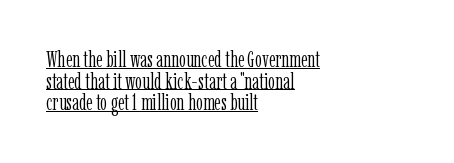
{"italic": "no", "bold": "no", "underline": "yes", "align": "left", "line_spacing": "tight", "line_spacing_ratio": 0.98, "letter_spacing": "normal", "letter_spacing_em": 0.0, "glyph_px": 22}
